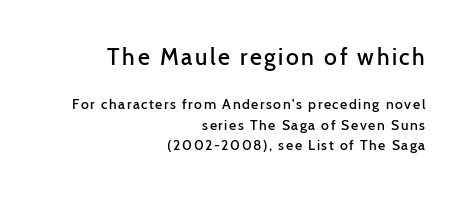
Beneath every word, the page is bare. Style check: upright. This sample keeps an unexceptional amount of space between lines. All the whitespace from short lines collects on the left. Emphasis by weight is partial: semibold. Reading top to bottom, the characters get smaller at the block break.
